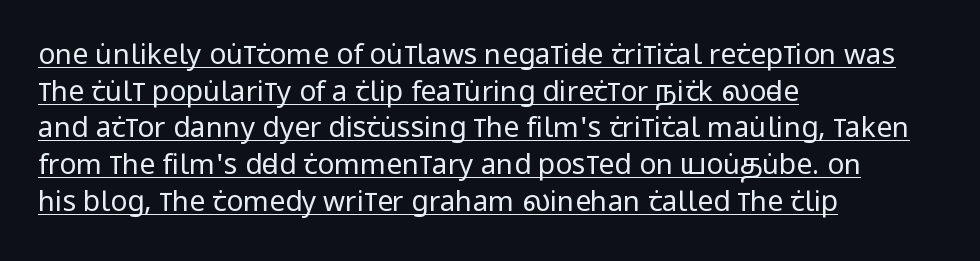
{"serif": "no", "italic": "no", "bold": "no", "weight": "regular", "width": "condensed", "stroke_contrast": "low", "x_height": "large", "monospaced": "no", "underline": "yes", "align": "left", "line_spacing": "normal", "line_spacing_ratio": 1.31, "letter_spacing": "normal", "letter_spacing_em": 0.0, "glyph_px": 28}
